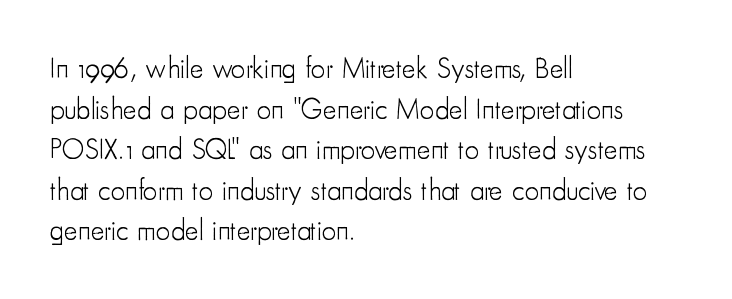
{"serif": "no", "italic": "no", "bold": "no", "weight": "light", "width": "condensed", "stroke_contrast": "low", "x_height": "small", "monospaced": "no", "underline": "no", "align": "left", "line_spacing": "normal", "line_spacing_ratio": 1.4, "letter_spacing": "normal", "letter_spacing_em": 0.0, "glyph_px": 29}
